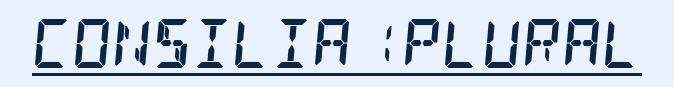
Look at the bottom of the vertical strokes: they flare into serifs here. You'd pick this weight for a headline — it's a proper bold. Between one letter and the next there's only the usual sliver of space. Looking at the ascenders, they clearly lean.
